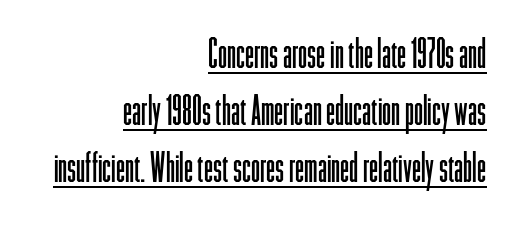
{"serif": "no", "italic": "no", "bold": "no", "weight": "light", "width": "condensed", "stroke_contrast": "low", "x_height": "medium", "monospaced": "no", "underline": "yes", "align": "right", "line_spacing": "normal", "line_spacing_ratio": 1.39, "letter_spacing": "normal", "letter_spacing_em": 0.0, "glyph_px": 41}
